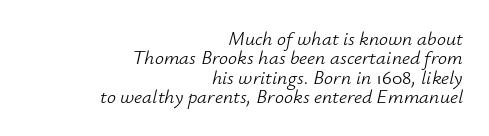
Q: Is the text bold? A: No.
Q: Is the text italic (slanted)? A: Yes, it leans right by about 12 degrees.
Q: Is the text underlined? A: No.
Q: How is the paragraph aligned? A: Right-aligned.
Q: Is the spacing between letters normal or unusually wide? A: Normal.
Q: Is the spacing between lines tight, normal or loose? A: Tight.
